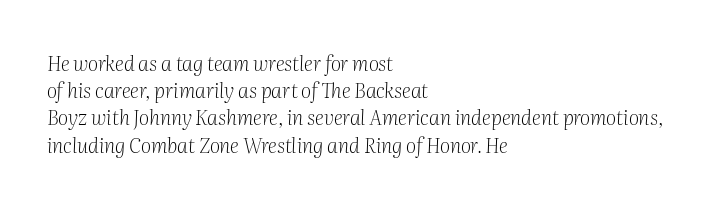
The image shows 20 px text type, italic (leaning right); set left-aligned, normal line spacing (1.36x), normal letter spacing, not underlined.
